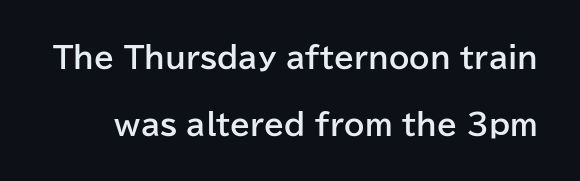
The image shows 29 px bold sans-serif type, upright; set loose line spacing (2.31x), normal letter spacing, not underlined; low stroke contrast and a medium x-height.
